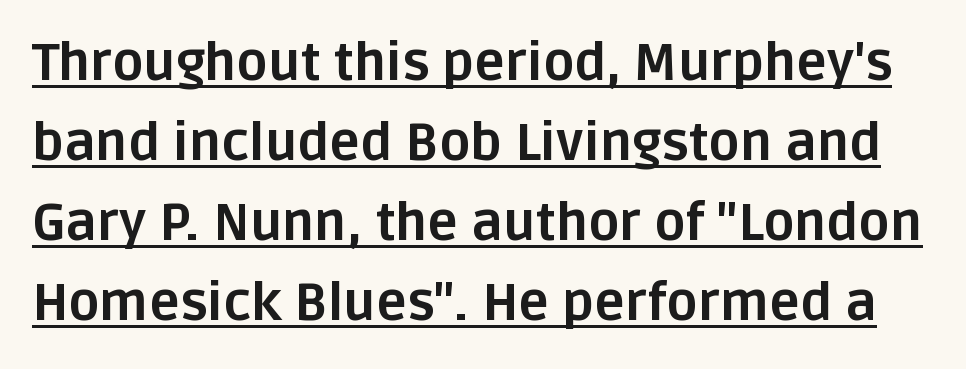
{"serif": "no", "italic": "no", "bold": "yes", "weight": "bold", "width": "normal", "stroke_contrast": "low", "x_height": "large", "monospaced": "no", "underline": "yes", "line_spacing": "normal", "line_spacing_ratio": 1.54, "letter_spacing": "normal", "letter_spacing_em": 0.0, "glyph_px": 52}
